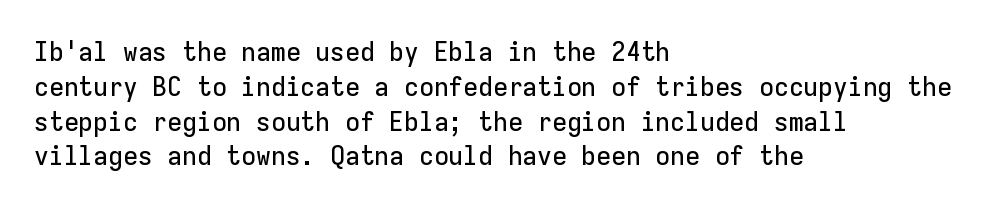
Q: Is the text italic (slanted)? A: No, it is upright.
Q: Is the text underlined? A: No.
Q: How is the paragraph aligned? A: Left-aligned.
Q: Is the spacing between letters normal or unusually wide? A: Normal.
Q: Is the spacing between lines tight, normal or loose? A: Normal.
